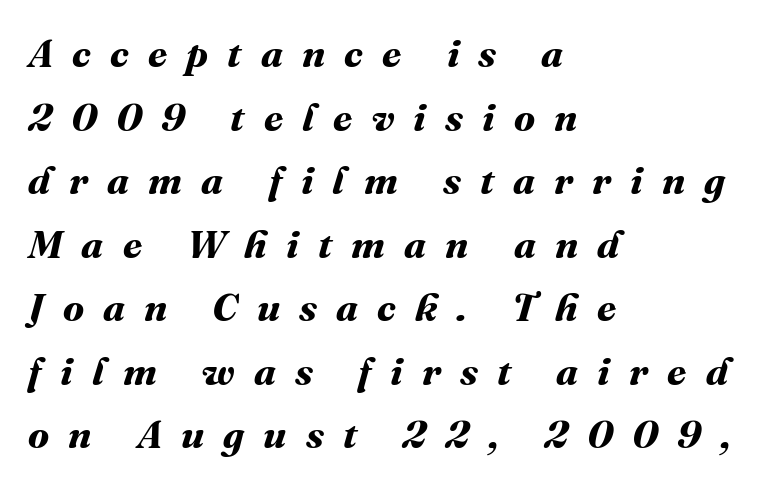
The paragraph shown leans on its left margin. This sample has the flowing, uneven cadence of proportional lettering. The tracking reads as deliberately expanded to a designer's eye. Clear beneath every line of the passage. Chunky letters — that's bold for sure. Is there much room between lines? A standard amount, neither cramped nor airy.
